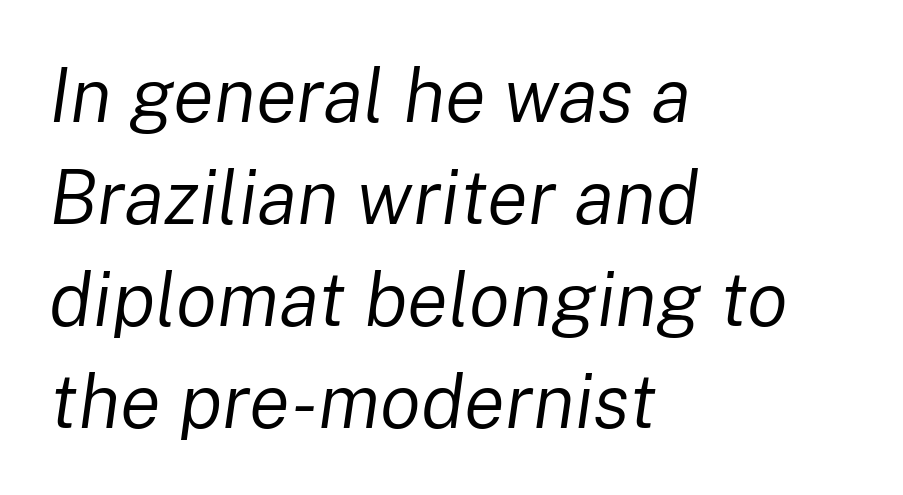
{"italic": "yes", "lean": "right", "slant_degrees": 8, "bold": "no", "weight": "regular", "width": "normal", "stroke_contrast": "low", "x_height": "medium", "monospaced": "no", "underline": "no", "align": "left", "line_spacing": "normal", "line_spacing_ratio": 1.34, "letter_spacing": "normal", "letter_spacing_em": 0.0, "glyph_px": 76}
